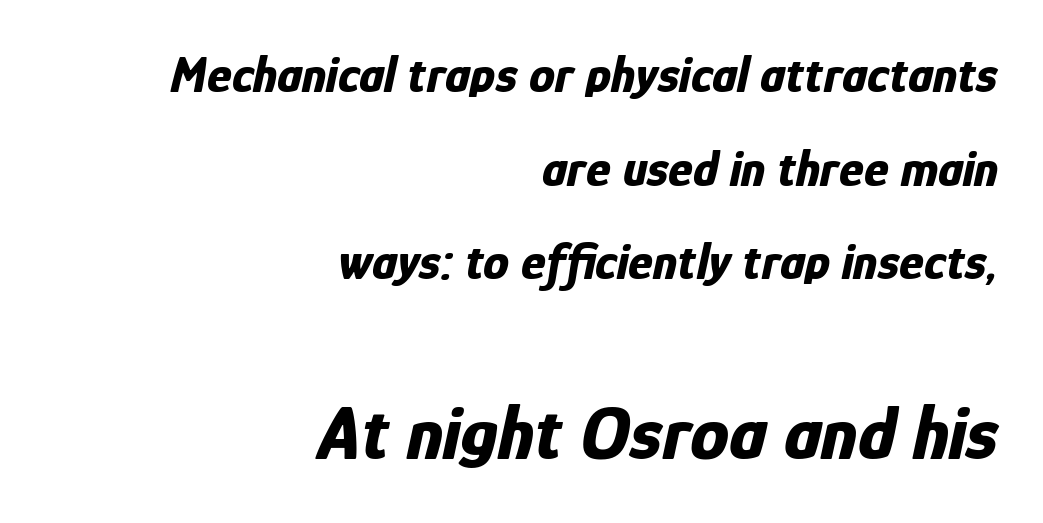
You'd pick this weight for a headline — it's a proper bold. Type size steps up from the first block to the second. Each letter keeps its own natural width here, so spacing adapts to shape. The rendering keeps characters at their native spacing. Glance below the letters and you will spot only blank space. The letters are slanted; this is an italic face.
